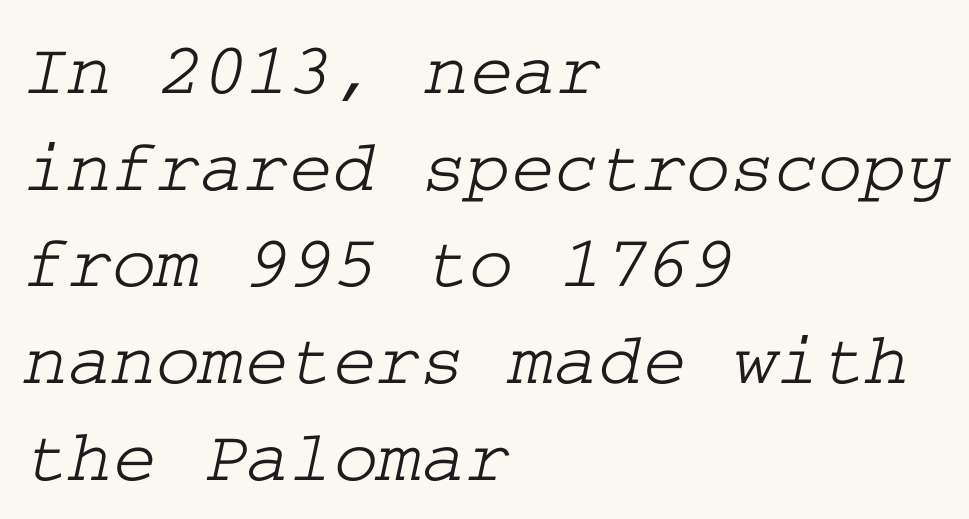
Reading down the block, your eye returns to a fixed left position each line. Line spacing here is normal. I'd call this a serif setting — the letters wear small feet. Type without underlining.
